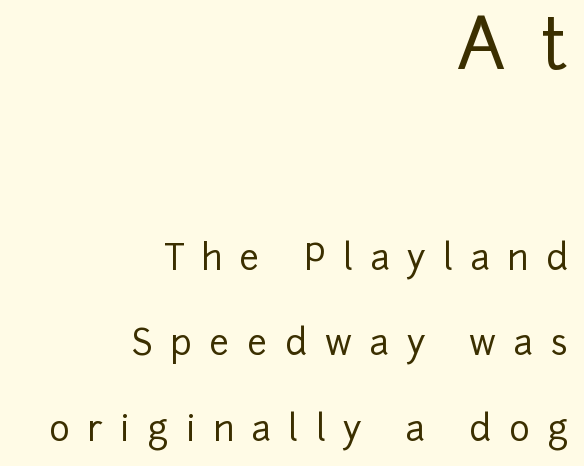
These lines are set flush right with a ragged left edge. Each letter keeps its own natural width here, so spacing adapts to shape. Vertical strokes here are truly vertical. The tracking jumps out immediately: characters are airy and widely separated. The text was rendered using a sans face with plain stroke endings.
